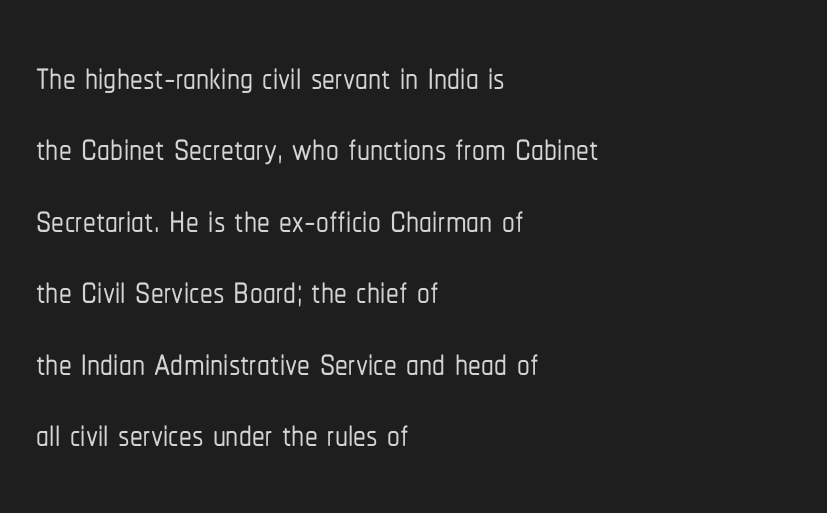
Q: Is the text italic (slanted)? A: No, it is upright.
Q: Is the typeface a serif or a sans-serif typeface? A: Sans-serif.
Q: Is the text underlined? A: No.
Q: How is the paragraph aligned? A: Left-aligned.
Q: Is the spacing between letters normal or unusually wide? A: Normal.
Q: Is the spacing between lines tight, normal or loose? A: Normal.
Q: Width (condensed, normal, or wide)? A: Condensed.
Q: Stroke contrast? A: Low.
Q: x-height? A: Medium.
Q: Monospaced? A: No.
